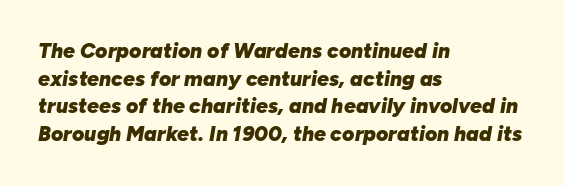
Q: Is the text bold? A: Yes.
Q: Is the text italic (slanted)? A: Yes, it leans right by about 10 degrees.
Q: Is the text underlined? A: No.
Q: How is the paragraph aligned? A: Left-aligned.
Q: Is the spacing between letters normal or unusually wide? A: Normal.
Q: Is the spacing between lines tight, normal or loose? A: Normal.
